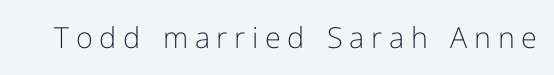
Stems and bowls with no extra thickness — not bold. No word sits above an underline. Words appear elongated and porous because spacing is wide. Classification — sans serif.
